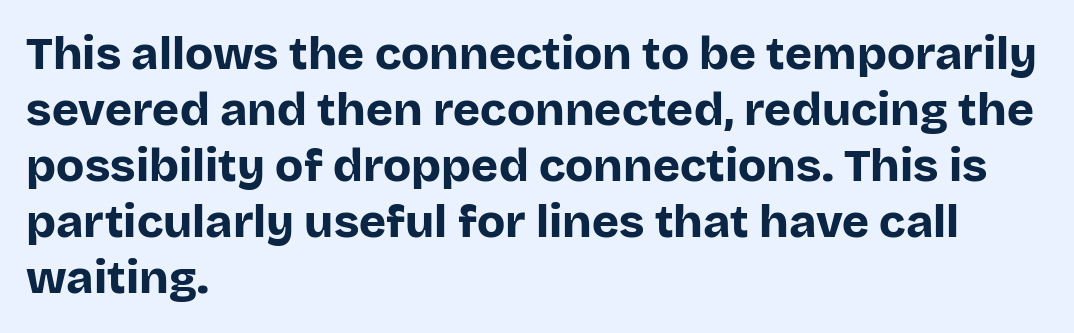
The image shows 46 px bold sans-serif type, upright; set left-aligned, line spacing 1.22x, normal letter spacing, not underlined; low stroke contrast and a large x-height.
